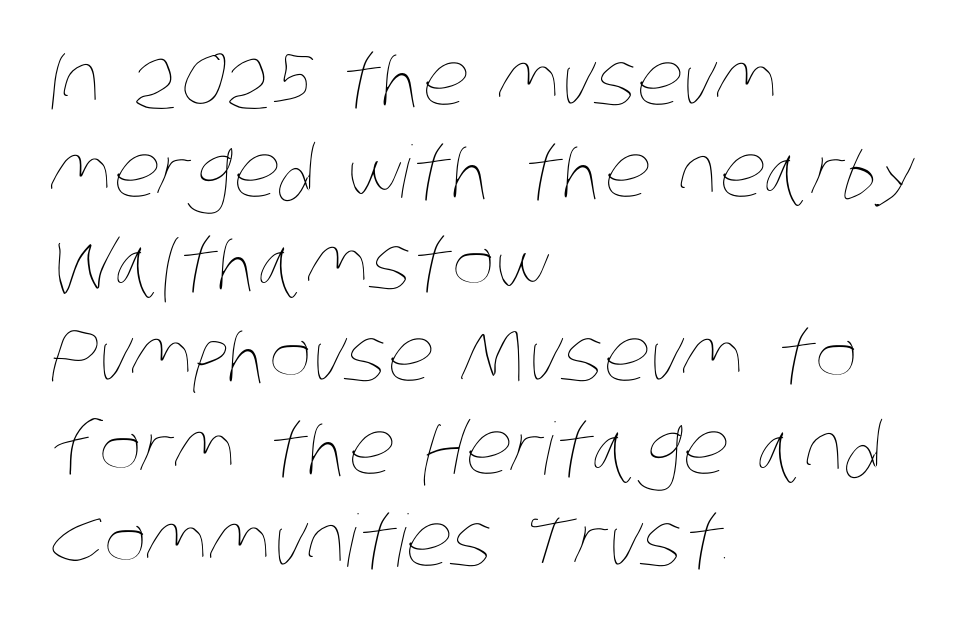
{"bold": "no", "weight": "thin", "width": "condensed", "stroke_contrast": "low", "x_height": "large", "monospaced": "no", "underline": "no", "align": "left", "line_spacing": "normal", "line_spacing_ratio": 1.28, "letter_spacing": "normal", "letter_spacing_em": 0.0, "glyph_px": 72}
